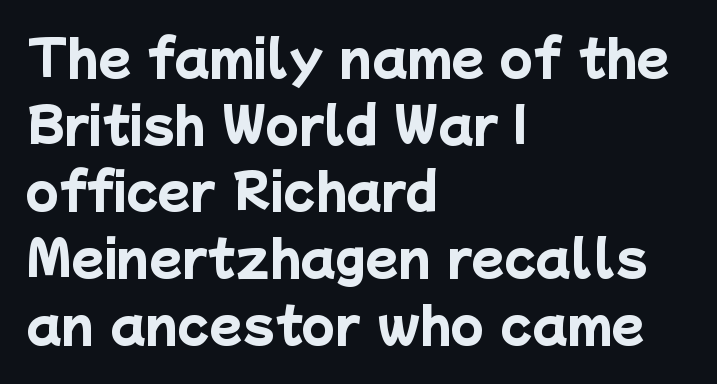
{"serif": "no", "bold": "yes", "weight": "heavy", "width": "normal", "stroke_contrast": "low", "x_height": "medium", "monospaced": "no", "underline": "no", "align": "left", "line_spacing": "normal", "line_spacing_ratio": 1.39, "letter_spacing": "normal", "letter_spacing_em": 0.0, "glyph_px": 48}
